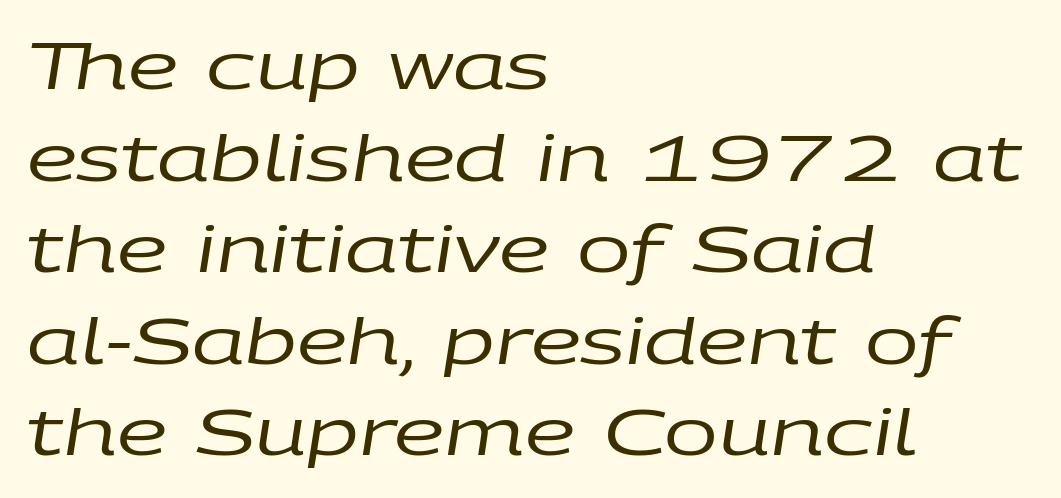
Q: Is the text bold? A: No.
Q: Is the text italic (slanted)? A: Yes, it leans right by about 9 degrees.
Q: Is the text underlined? A: No.
Q: How is the paragraph aligned? A: Left-aligned.
Q: Is the spacing between letters normal or unusually wide? A: Normal.
Q: Is the spacing between lines tight, normal or loose? A: Normal.
Q: Width (condensed, normal, or wide)? A: Wide.
Q: Stroke contrast? A: Low.
Q: x-height? A: Large.
Q: Monospaced? A: No.
